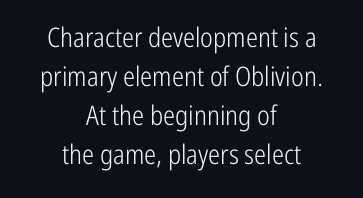
{"italic": "no", "bold": "no", "underline": "no", "align": "center", "line_spacing": "normal", "line_spacing_ratio": 1.44, "letter_spacing": "normal", "letter_spacing_em": 0.0, "glyph_px": 27}
